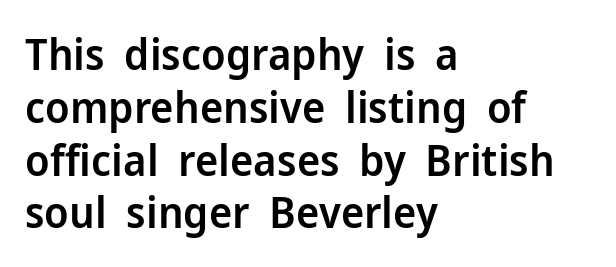
{"serif": "no", "italic": "no", "bold": "semi", "weight": "semibold", "width": "normal", "stroke_contrast": "low", "x_height": "medium", "monospaced": "no", "underline": "no", "align": "left", "line_spacing_ratio": 1.2, "letter_spacing": "normal", "letter_spacing_em": 0.0, "glyph_px": 44}
